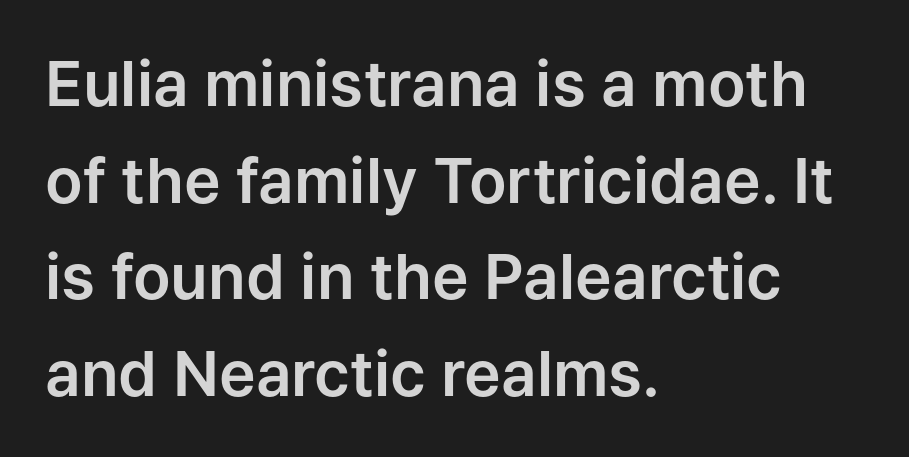
These lines are set flush left with a ragged right edge. Characters follow at the spacing the type designer built in. Unlike italic type, these characters show no tilt at all. This sample uses a sans-serif face.
